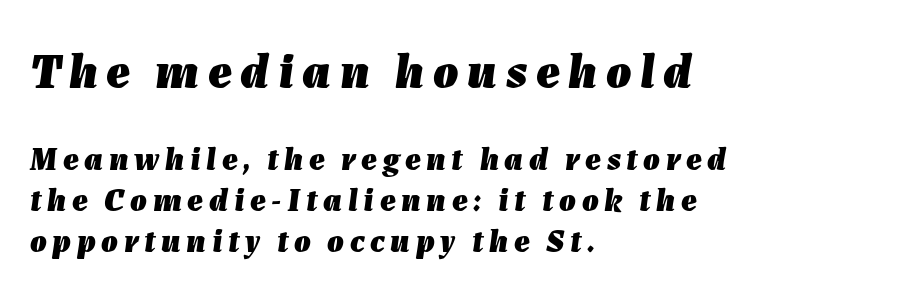
{"italic": "yes", "lean": "right", "slant_degrees": 7, "bold": "yes", "weight": "heavy", "width": "normal", "stroke_contrast": "low", "x_height": "medium", "monospaced": "no", "underline": "no", "align": "left", "line_spacing_ratio": 1.24, "larger_block": "first", "size_ratio": 1.52, "glyph_px": 50}
